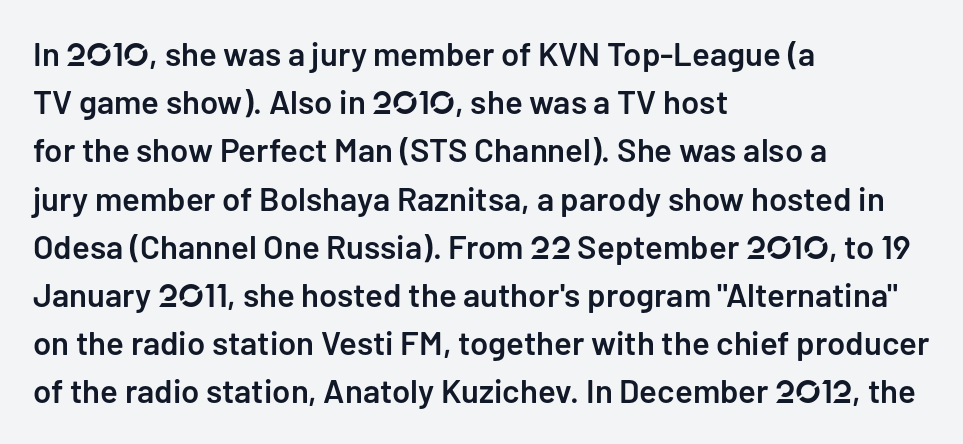
{"serif": "no", "italic": "no", "bold": "semi", "weight": "semibold", "width": "normal", "stroke_contrast": "low", "x_height": "medium", "monospaced": "no", "underline": "no", "align": "left", "line_spacing": "normal", "line_spacing_ratio": 1.46, "letter_spacing": "normal", "letter_spacing_em": 0.0, "glyph_px": 33}
